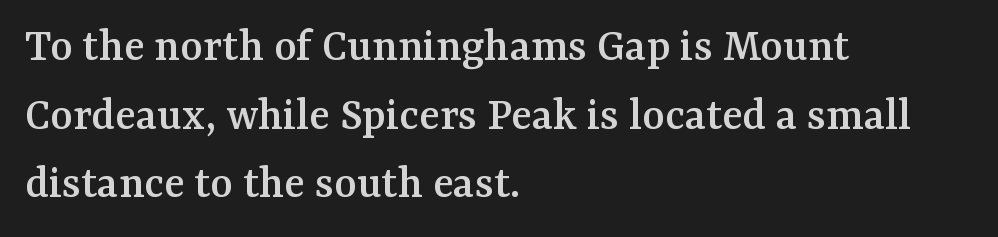
{"serif": "yes", "italic": "no", "width": "normal", "stroke_contrast": "medium", "x_height": "medium", "monospaced": "no", "underline": "no", "align": "left", "line_spacing": "normal", "line_spacing_ratio": 1.43, "letter_spacing": "normal", "letter_spacing_em": 0.0, "glyph_px": 48}
